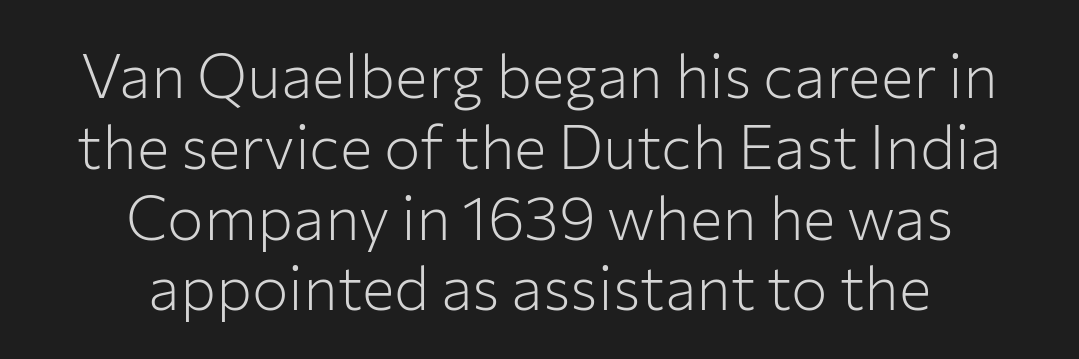
Q: Is the text bold? A: No.
Q: Is the text italic (slanted)? A: No, it is upright.
Q: Is the typeface a serif or a sans-serif typeface? A: Sans-serif.
Q: Is the text underlined? A: No.
Q: How is the paragraph aligned? A: Centered.
Q: Is the spacing between letters normal or unusually wide? A: Normal.
Q: Width (condensed, normal, or wide)? A: Normal.
Q: Stroke contrast? A: Low.
Q: x-height? A: Medium.
Q: Monospaced? A: No.
